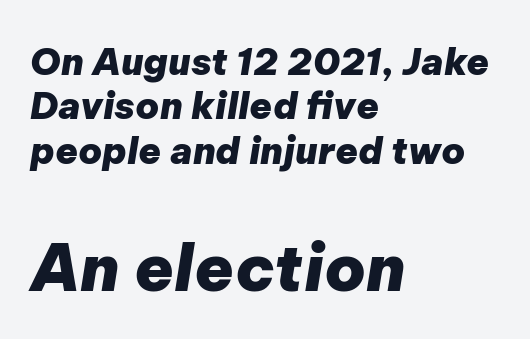
Q: Is the text bold? A: Yes.
Q: Is the text italic (slanted)? A: Yes, it leans right by about 9 degrees.
Q: Is the text underlined? A: No.
Q: How is the paragraph aligned? A: Left-aligned.
Q: Is the spacing between letters normal or unusually wide? A: Normal.
Q: Which block of text is set in a larger size, the first (top) or the second (bottom)? A: The second (bottom) one.
Q: Width (condensed, normal, or wide)? A: Normal.
Q: Stroke contrast? A: Low.
Q: x-height? A: Medium.
Q: Monospaced? A: No.
